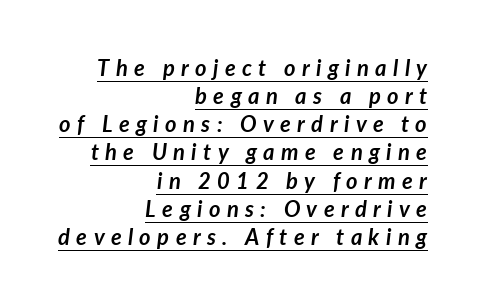
The image shows 22 px bold type, italic (leaning right); set right-aligned, normal line spacing (1.28x), unusually wide letter spacing (+0.29 em), underlined.
